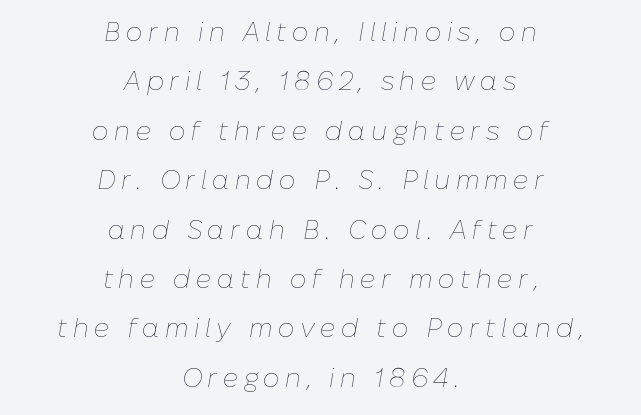
Q: Is the text bold? A: No.
Q: Is the text italic (slanted)? A: Yes, it leans right by about 10 degrees.
Q: Is the text underlined? A: No.
Q: How is the paragraph aligned? A: Centered.
Q: Is the spacing between letters normal or unusually wide? A: Unusually wide.
Q: Is the spacing between lines tight, normal or loose? A: Loose.
